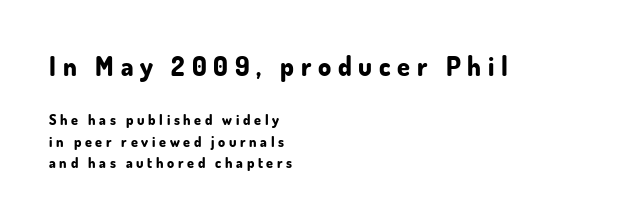
The image shows 26 px bold type, upright; set left-aligned, normal line spacing (1.55x), unusually wide letter spacing (+0.26 em), not underlined; the first (top) block is 1.86x larger.
